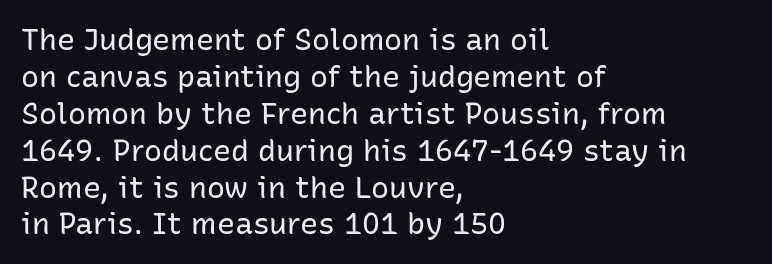
Descender tails drop into unmarked territory. The rendering shows plain stroke endings on the letterforms — a sans-serif design. Weight class: somewhere from thin through regular. No italicization has been applied; the sample stays upright.
